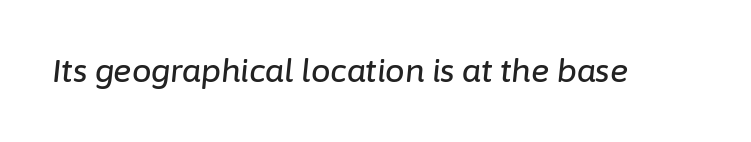
{"italic": "yes", "lean": "right", "slant_degrees": 6, "width": "normal", "stroke_contrast": "low", "x_height": "medium", "monospaced": "no", "underline": "no", "letter_spacing": "normal", "letter_spacing_em": 0.0, "glyph_px": 31}
